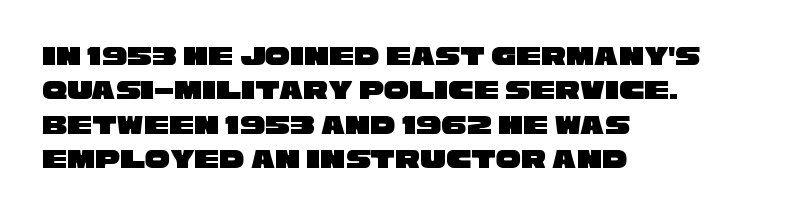
{"serif": "no", "width": "wide", "stroke_contrast": "low", "x_height": "large", "monospaced": "no", "underline": "no", "align": "left", "line_spacing_ratio": 1.23, "letter_spacing": "normal", "letter_spacing_em": 0.0, "glyph_px": 28}
